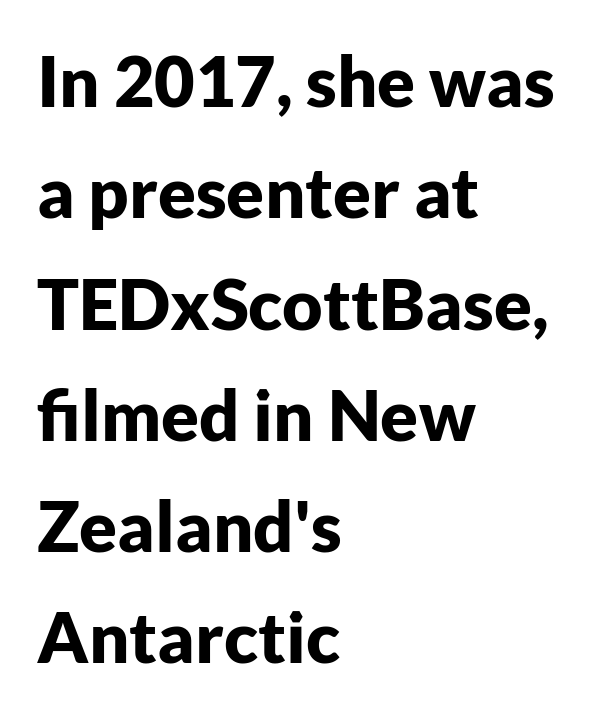
The image shows 70 px bold sans-serif type, upright; set left-aligned, normal line spacing (1.59x), normal letter spacing, not underlined; low stroke contrast and a medium x-height.
